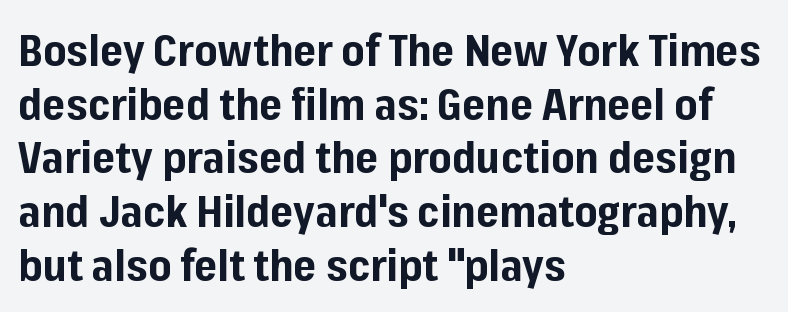
Q: Is the text bold? A: Yes.
Q: Is the text italic (slanted)? A: No, it is upright.
Q: Is the typeface a serif or a sans-serif typeface? A: Sans-serif.
Q: Is the text underlined? A: No.
Q: How is the paragraph aligned? A: Left-aligned.
Q: Is the spacing between letters normal or unusually wide? A: Normal.
Q: Width (condensed, normal, or wide)? A: Normal.
Q: Stroke contrast? A: Low.
Q: x-height? A: Medium.
Q: Monospaced? A: No.
